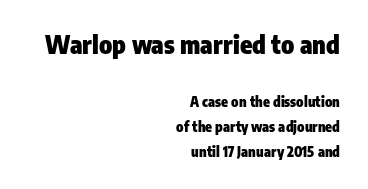
{"italic": "no", "bold": "yes", "underline": "no", "align": "right", "line_spacing_ratio": 1.77, "letter_spacing": "normal", "letter_spacing_em": 0.0, "larger_block": "first", "size_ratio": 1.79, "glyph_px": 25}
